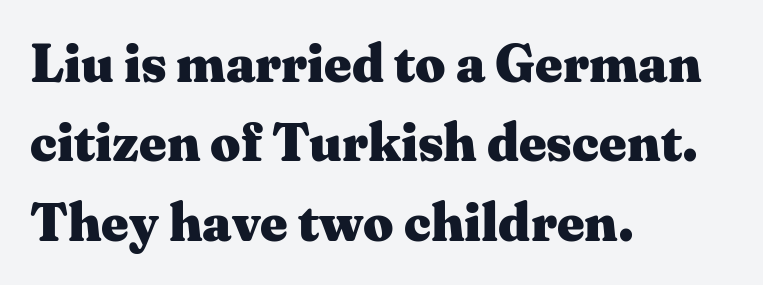
Students, this is bold: see how much ink each stroke carries. The horizontal fit of the characters is conventional and even. In CSS terms this would be text-align: left. Examine the stroke ends and you'll spot serifs. Is this a fixed-width face? No — the glyphs have proportional, varying widths.
